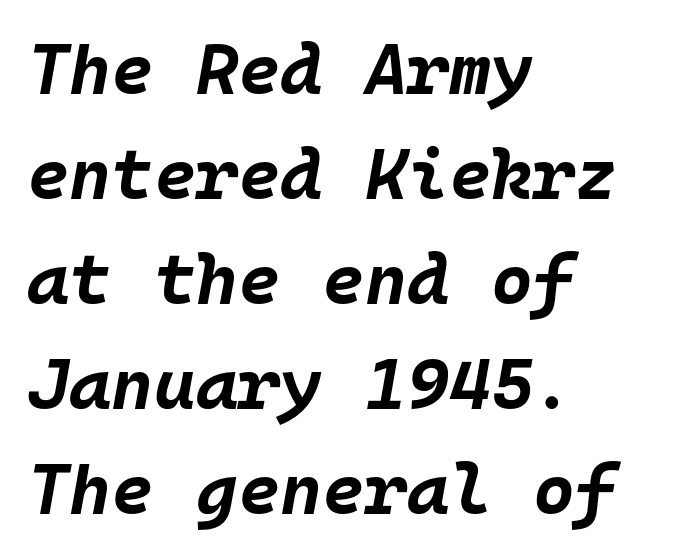
{"italic": "yes", "lean": "right", "slant_degrees": 10, "bold": "yes", "weight": "bold", "width": "normal", "stroke_contrast": "low", "x_height": "large", "monospaced": "yes", "underline": "no", "align": "left", "line_spacing": "normal", "line_spacing_ratio": 1.46, "letter_spacing": "normal", "letter_spacing_em": 0.0, "glyph_px": 72}
